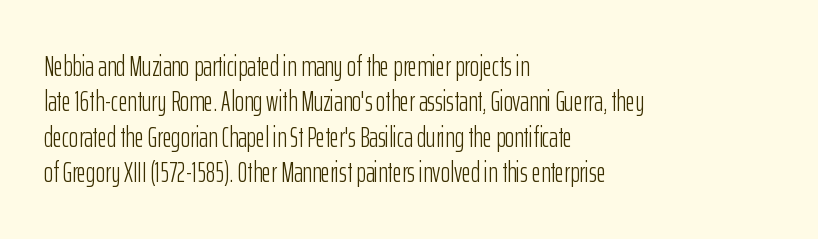
Q: Is the text bold? A: No.
Q: Is the text italic (slanted)? A: No, it is upright.
Q: Is the typeface a serif or a sans-serif typeface? A: Sans-serif.
Q: Is the text underlined? A: No.
Q: How is the paragraph aligned? A: Left-aligned.
Q: Is the spacing between letters normal or unusually wide? A: Normal.
Q: Is the spacing between lines tight, normal or loose? A: Normal.
Q: Width (condensed, normal, or wide)? A: Condensed.
Q: Stroke contrast? A: Low.
Q: x-height? A: Medium.
Q: Monospaced? A: No.
